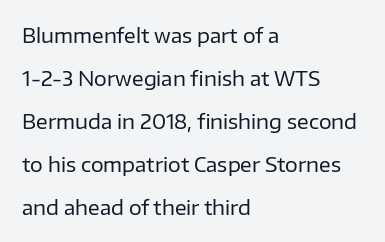
Notice the wide empty band between every row — that's loose leading. Tracking here is standard; glyphs follow each other at the usual distance. Is the block centered? No — it sits flush against the left margin. The area under the type is left untouched. Is the stroke heavy? The answer is a plain regular-or-lighter. A roman cut, with each character standing at attention.
